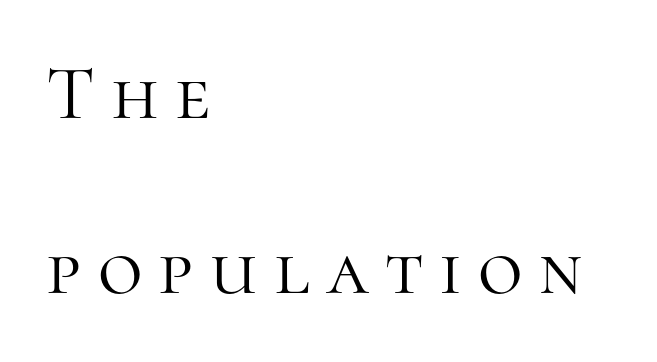
{"serif": "yes", "italic": "no", "bold": "no", "weight": "light", "width": "normal", "stroke_contrast": "high", "x_height": "medium", "monospaced": "no", "underline": "no", "align": "left", "line_spacing": "loose", "line_spacing_ratio": 2.27, "letter_spacing": "wide", "letter_spacing_em": 0.21, "glyph_px": 77}
